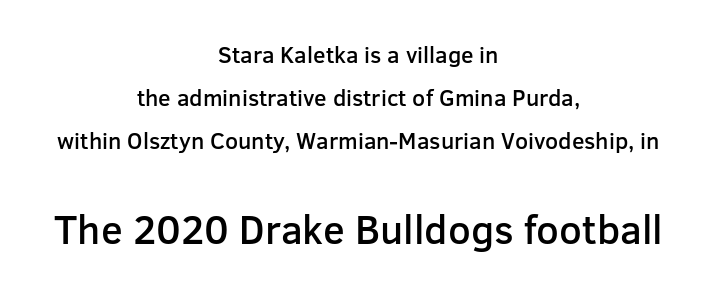
{"serif": "no", "italic": "no", "bold": "semi", "weight": "semibold", "width": "normal", "stroke_contrast": "low", "x_height": "medium", "monospaced": "no", "underline": "no", "align": "center", "line_spacing_ratio": 1.88, "letter_spacing": "normal", "letter_spacing_em": 0.0, "larger_block": "second", "size_ratio": 1.74, "glyph_px": 40}
